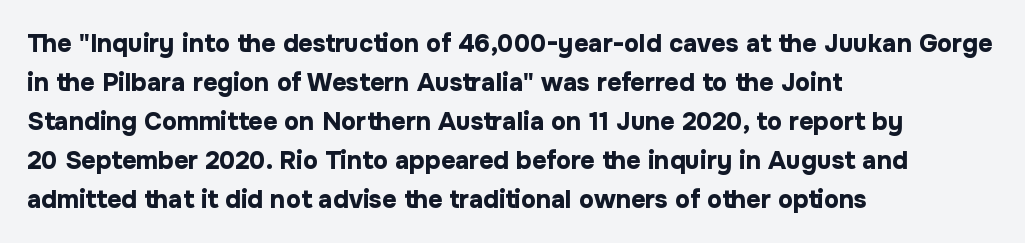
Vertical strokes here are truly vertical. In terms of letterspacing, this is plain default setting. This block has exactly the height ordinary leading produces. Pretty heavy lettering here — definitely bold.
